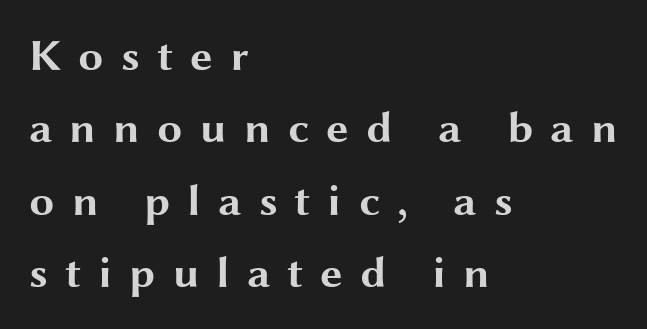
Descenders are the only things crossing below the line. Left-aligned paragraph, ragged on the right. Font category for this specimen: sans-serif. Character widths vary here, with narrow letters taking less room than wide ones. Every character sits straight up, as roman type does. Tracking here is generous; glyphs stand well apart from one another.
